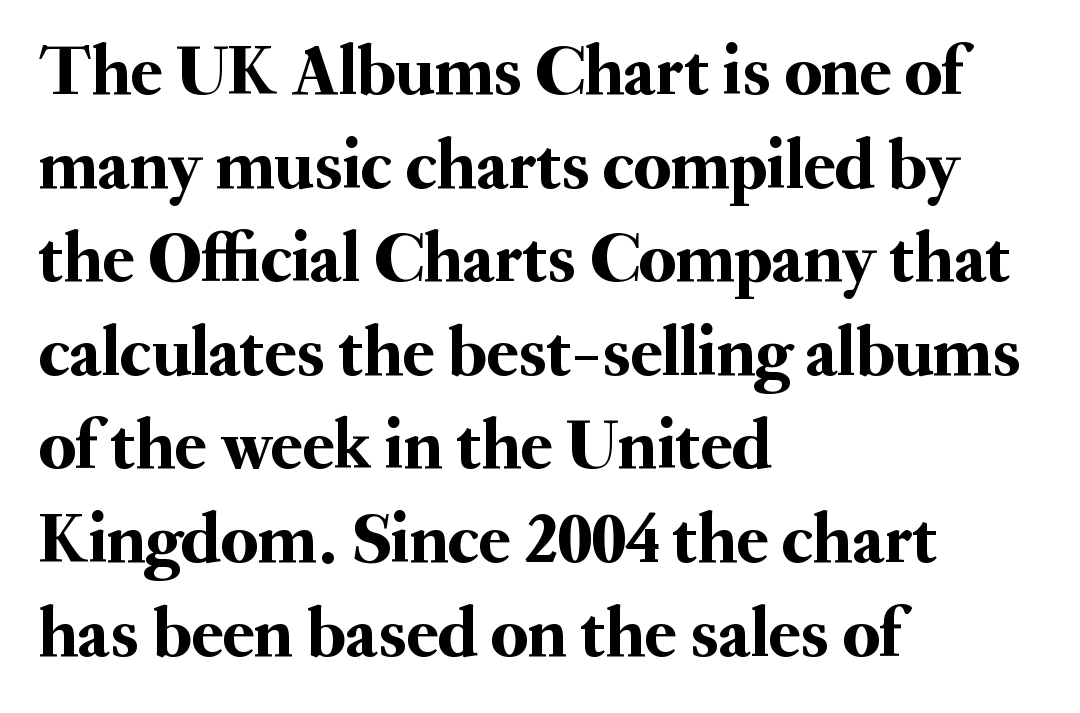
{"serif": "yes", "italic": "no", "width": "normal", "stroke_contrast": "medium", "x_height": "small", "monospaced": "no", "underline": "no", "align": "left", "line_spacing": "normal", "line_spacing_ratio": 1.3, "letter_spacing": "normal", "letter_spacing_em": 0.0, "glyph_px": 72}
